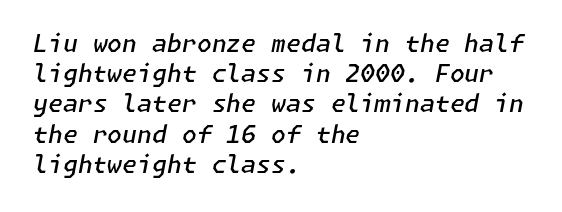
The image shows 24 px text type, italic (leaning right); set left-aligned, normal line spacing (1.26x), normal letter spacing, not underlined.
